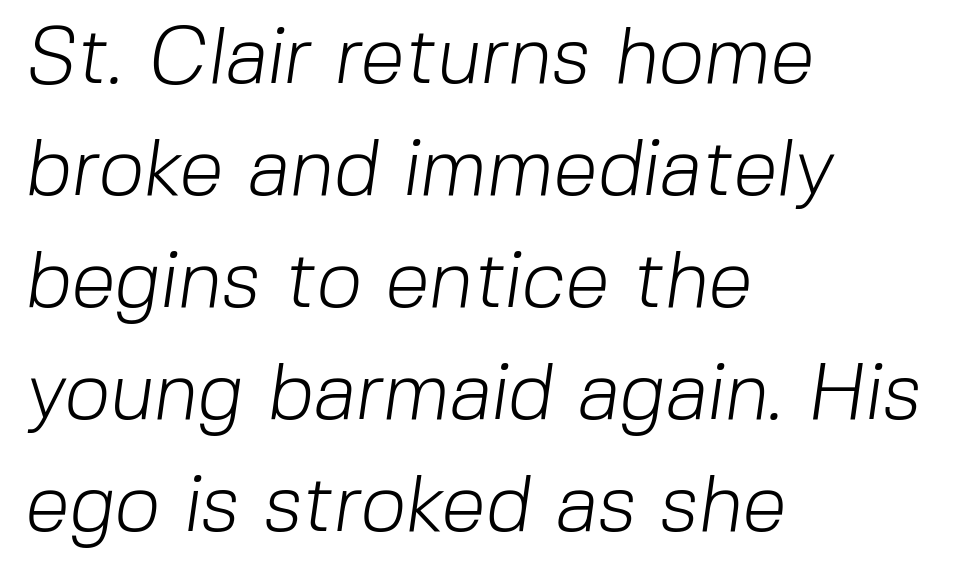
Type without underlining. What's the leading like? Ordinary, nothing unusual. Check where the strokes stop: nothing finishes them off — pure sans. The line texture is even and compact thanks to regular tracking. The paragraph shown leans on its left margin. Ink coverage per letter is moderate at most.
